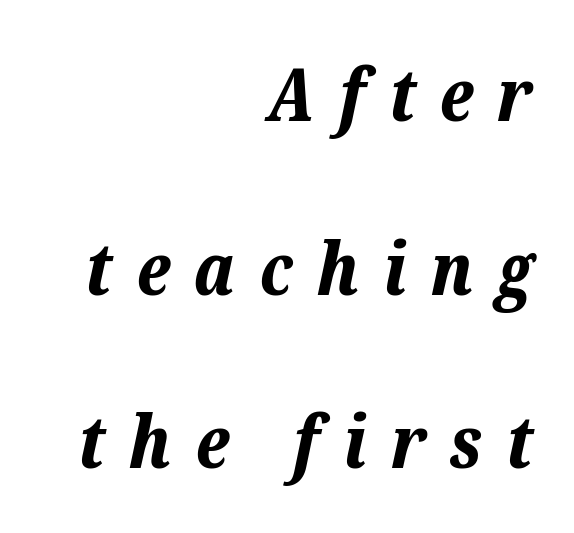
The image shows 73 px bold type, italic (leaning right); set right-aligned, loose line spacing (2.38x), unusually wide letter spacing (+0.33 em), not underlined; low stroke contrast and a medium x-height.
